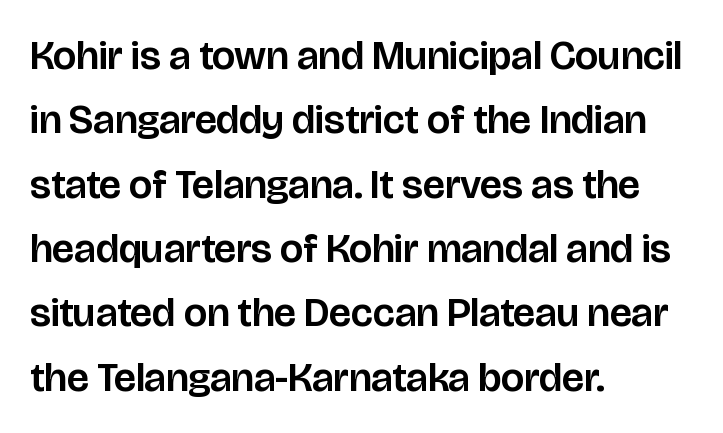
If you drew a ruler down the left edge, every line would touch it. Do the letters lean? They stand straight. Interline gaps are of average width in this sample. No extra tracking has been applied to these lines. The font family rendered here belongs to the sans-serif group.
